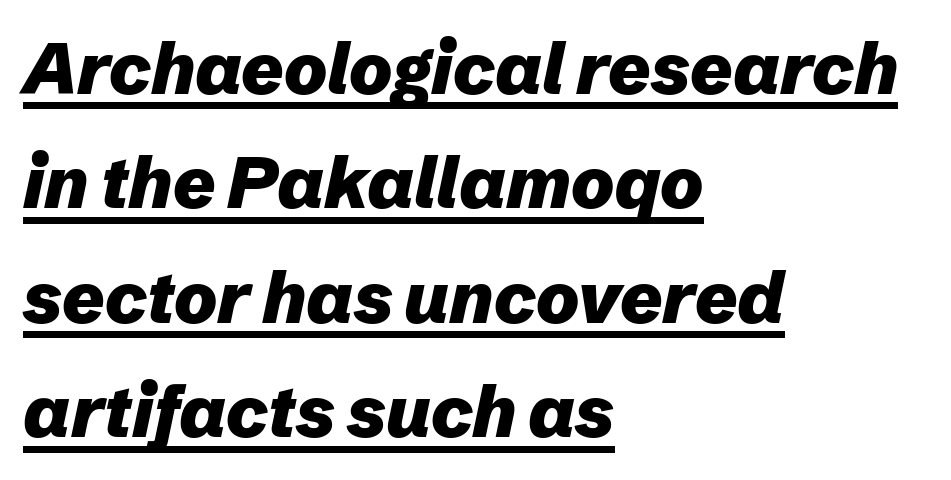
The image shows 72 px heavy type, italic (leaning right); set left-aligned, normal line spacing (1.59x), normal letter spacing, underlined; low stroke contrast and a medium x-height.
